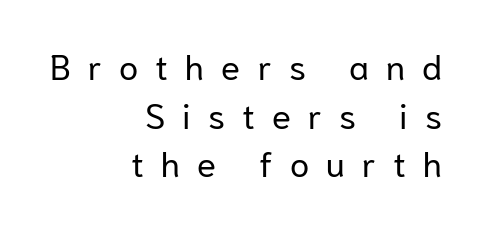
The space directly below the letters is spotless. You can tell it's not italic because the verticals are truly vertical. What's the leading like? Ordinary, nothing unusual. Characters follow at a spacing far wider than the type designer built in. No heavy texture on the line: the type isn't bold. Casual observation: everything's shoved over to the right.
